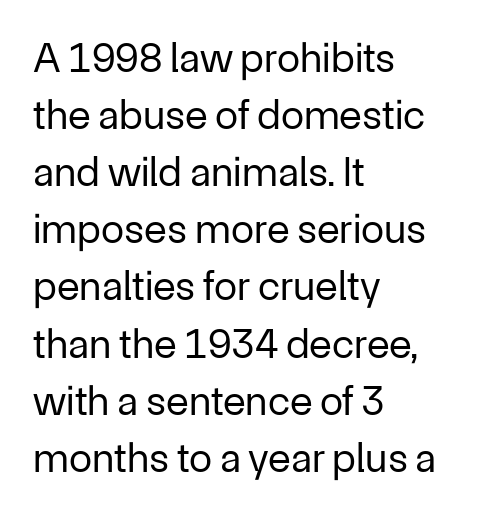
Q: Is the text bold? A: No.
Q: Is the text italic (slanted)? A: No, it is upright.
Q: Is the typeface a serif or a sans-serif typeface? A: Sans-serif.
Q: Is the text underlined? A: No.
Q: How is the paragraph aligned? A: Left-aligned.
Q: Is the spacing between letters normal or unusually wide? A: Normal.
Q: Is the spacing between lines tight, normal or loose? A: Normal.
Q: Width (condensed, normal, or wide)? A: Normal.
Q: Stroke contrast? A: Low.
Q: x-height? A: Medium.
Q: Monospaced? A: No.
